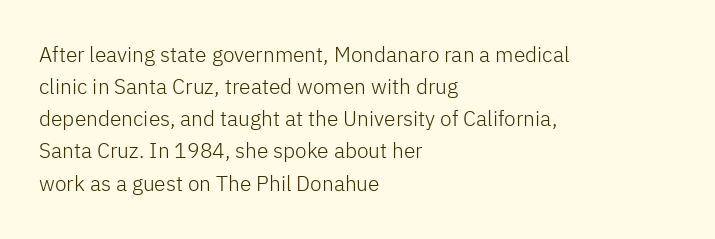
{"italic": "no", "bold": "no", "underline": "no", "align": "left", "line_spacing": "normal", "line_spacing_ratio": 1.53, "letter_spacing": "normal", "letter_spacing_em": 0.0, "glyph_px": 21}
